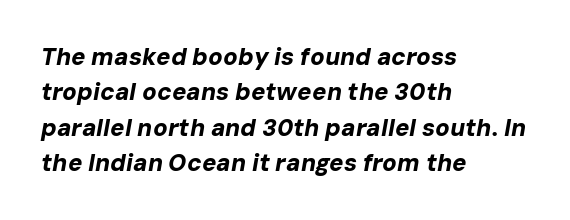
Quick note: italic. Nobody touched the tracking dial on this one. Is the type bold? Yes — the strokes are clearly thick and heavy. Vertical spacing — default.
